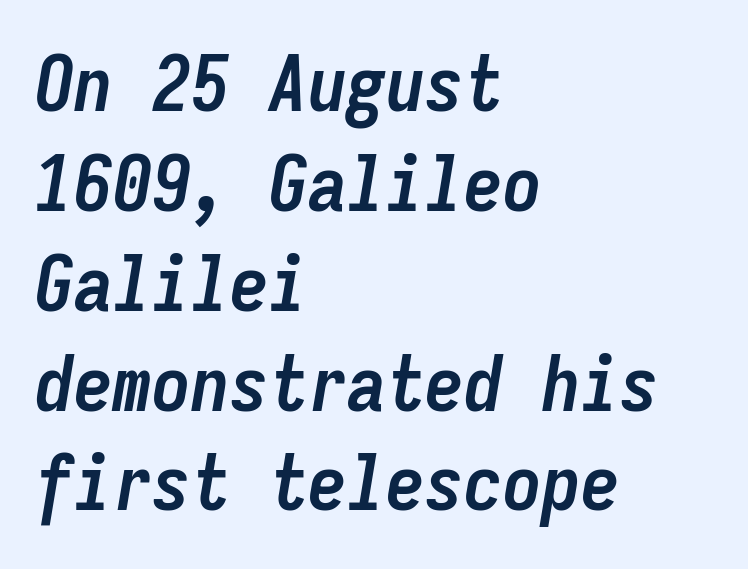
Notice how thick the strokes are: this is what a full bold looks like. You could count columns in this text — the font is strictly monospaced. Leading matches the norm, producing a regular column. A student would call this left alignment; a typographer would say flush left, rag right.
